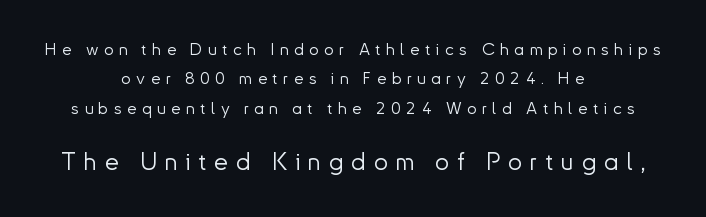
{"italic": "no", "bold": "no", "underline": "no", "align": "center", "line_spacing_ratio": 1.73, "letter_spacing": "wide", "letter_spacing_em": 0.32, "larger_block": "second", "size_ratio": 1.47, "glyph_px": 25}
